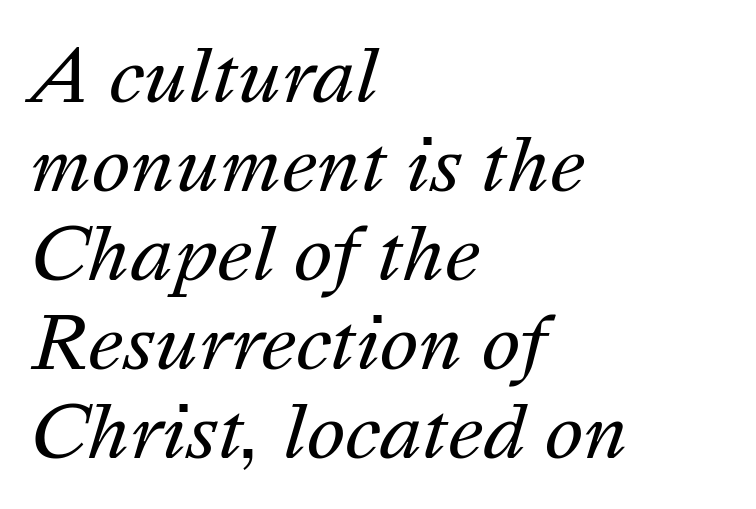
Q: Is the text bold? A: No.
Q: Is the text italic (slanted)? A: Yes, it leans right by about 16 degrees.
Q: Is the text underlined? A: No.
Q: How is the paragraph aligned? A: Left-aligned.
Q: Is the spacing between letters normal or unusually wide? A: Normal.
Q: Width (condensed, normal, or wide)? A: Normal.
Q: Stroke contrast? A: Medium.
Q: x-height? A: Medium.
Q: Monospaced? A: No.
